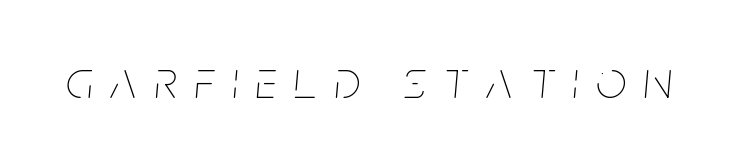
Students, note that the glyphs here are deliberately spaced far apart. Here the designer chose a conventional face with non-uniform glyph widths. These lines were composed using italics. Vertical stems look standard width or narrower in stroke. Any mark beneath the type? The region is blank.
